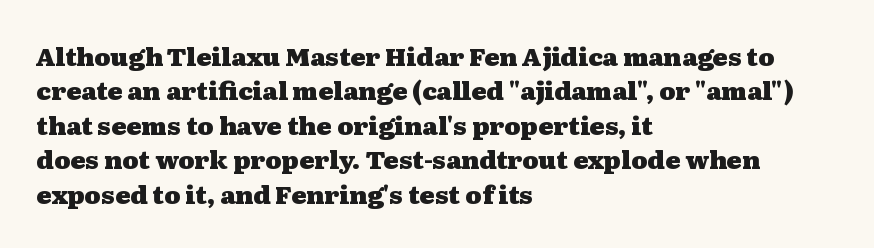
{"italic": "no", "bold": "yes", "underline": "no", "align": "left", "line_spacing": "normal", "line_spacing_ratio": 1.38, "letter_spacing": "normal", "letter_spacing_em": 0.0, "glyph_px": 25}
